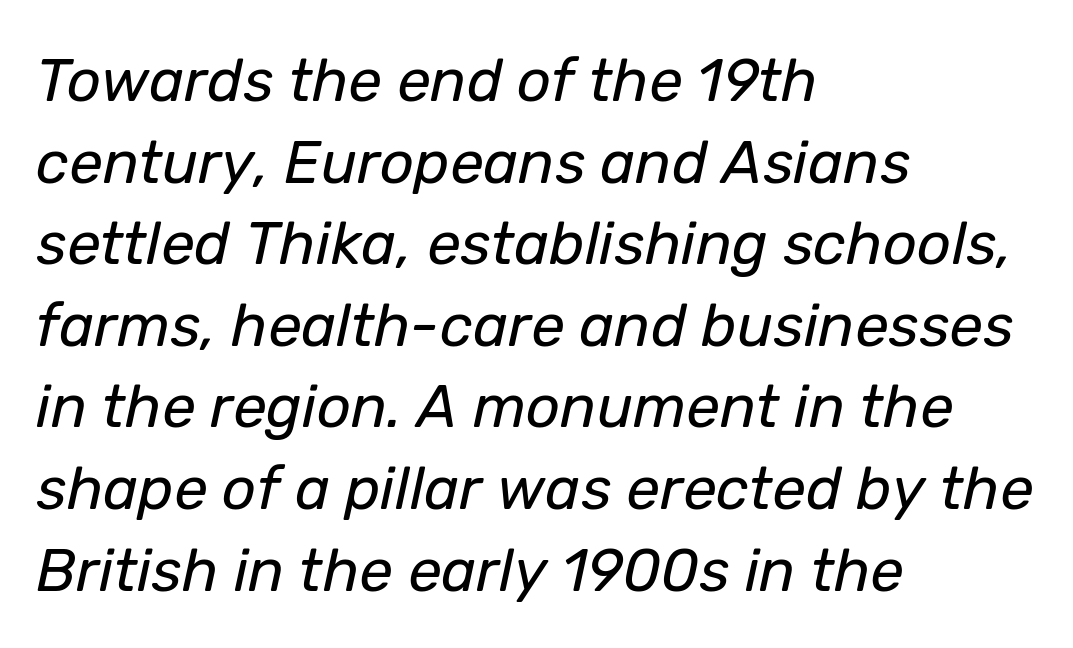
Q: Is the text bold? A: No.
Q: Is the text italic (slanted)? A: Yes, it leans right by about 12 degrees.
Q: Is the text underlined? A: No.
Q: How is the paragraph aligned? A: Left-aligned.
Q: Is the spacing between letters normal or unusually wide? A: Normal.
Q: Is the spacing between lines tight, normal or loose? A: Normal.
Q: Width (condensed, normal, or wide)? A: Normal.
Q: Stroke contrast? A: Low.
Q: x-height? A: Medium.
Q: Monospaced? A: No.
